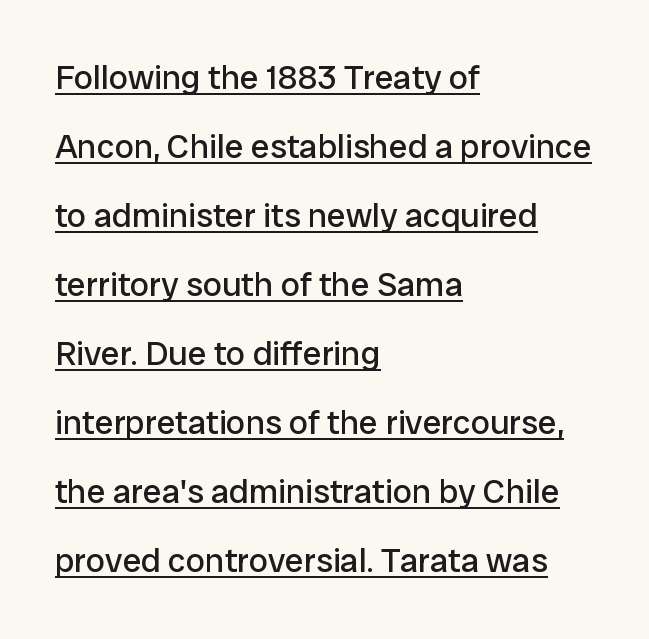
{"serif": "no", "italic": "no", "bold": "no", "weight": "regular", "width": "normal", "stroke_contrast": "low", "x_height": "medium", "monospaced": "no", "underline": "yes", "align": "left", "line_spacing": "loose", "line_spacing_ratio": 2.03, "letter_spacing": "normal", "letter_spacing_em": 0.0, "glyph_px": 34}
